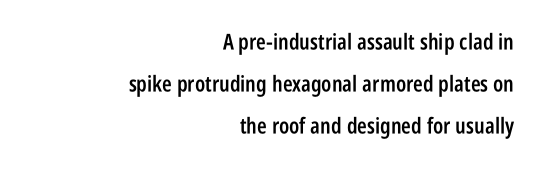
The image shows 22 px text type, upright; set right-aligned, loose line spacing (1.9x), normal letter spacing, not underlined.
